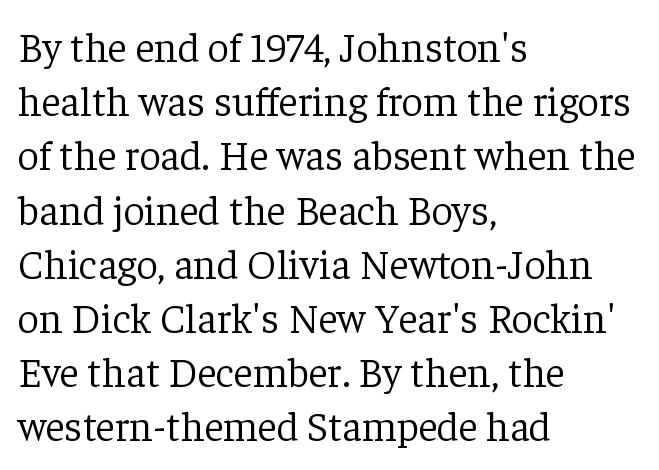
{"serif": "yes", "italic": "no", "bold": "no", "weight": "light", "width": "normal", "stroke_contrast": "low", "x_height": "medium", "monospaced": "no", "underline": "no", "align": "left", "line_spacing": "normal", "line_spacing_ratio": 1.29, "letter_spacing": "normal", "letter_spacing_em": 0.0, "glyph_px": 42}
